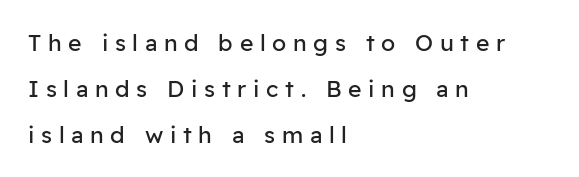
Q: Is the text bold? A: No.
Q: Is the text italic (slanted)? A: No, it is upright.
Q: Is the text underlined? A: No.
Q: How is the paragraph aligned? A: Left-aligned.
Q: Is the spacing between letters normal or unusually wide? A: Unusually wide.
Q: Is the spacing between lines tight, normal or loose? A: Loose.
